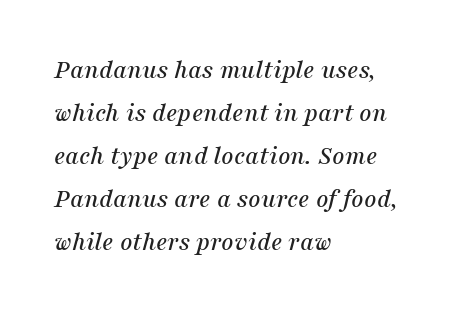
{"italic": "yes", "lean": "right", "slant_degrees": 16, "underline": "no", "align": "left", "line_spacing": "normal", "line_spacing_ratio": 1.59, "letter_spacing": "normal", "letter_spacing_em": 0.0, "glyph_px": 27}
